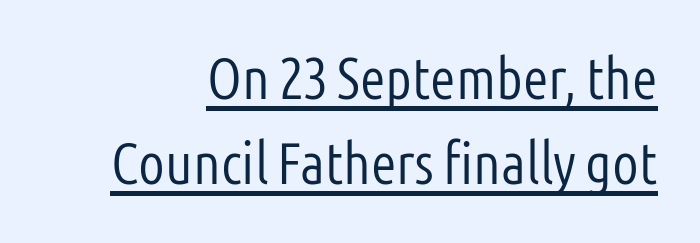
Serifs: no, the terminals of the letterforms are clean. Compared with typical body copy, the letter spacing here is the same. Every stem runs plumb, perpendicular to the baseline. What decoration does the sample have? An underline. Baseline-to-baseline distance is the conventional proportion of letter height.
